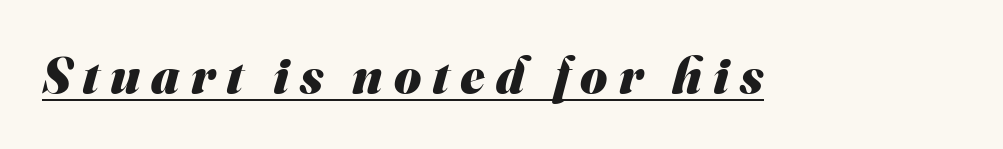
Think of a printed novel: that variable character pitch is what you see here. A typesetter would label this face a sans. This sample carries an underscore along the baseline area. The horizontal fit of the characters is loose and conspicuously gappy. Chunky letters — that's bold for sure.
